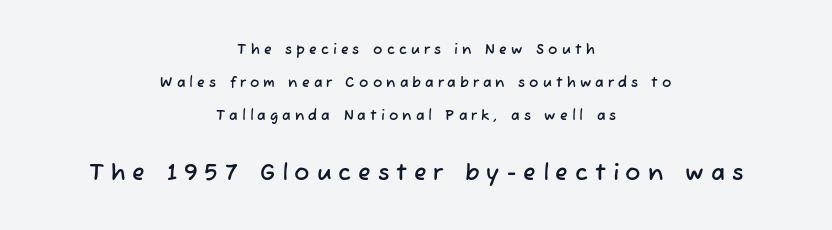
The image shows 23 px text type; set centered, loose line spacing (2.37x), unusually wide letter spacing (+0.29 em), not underlined; the second (bottom) block is 1.64x larger.
